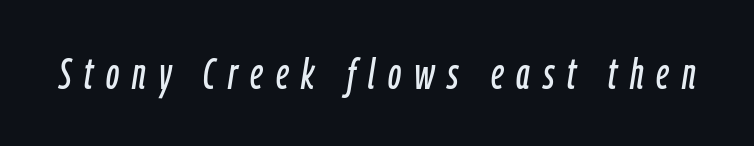
{"italic": "yes", "lean": "right", "slant_degrees": 9, "width": "condensed", "stroke_contrast": "low", "x_height": "medium", "monospaced": "no", "underline": "no", "letter_spacing": "wide", "letter_spacing_em": 0.3, "glyph_px": 43}
